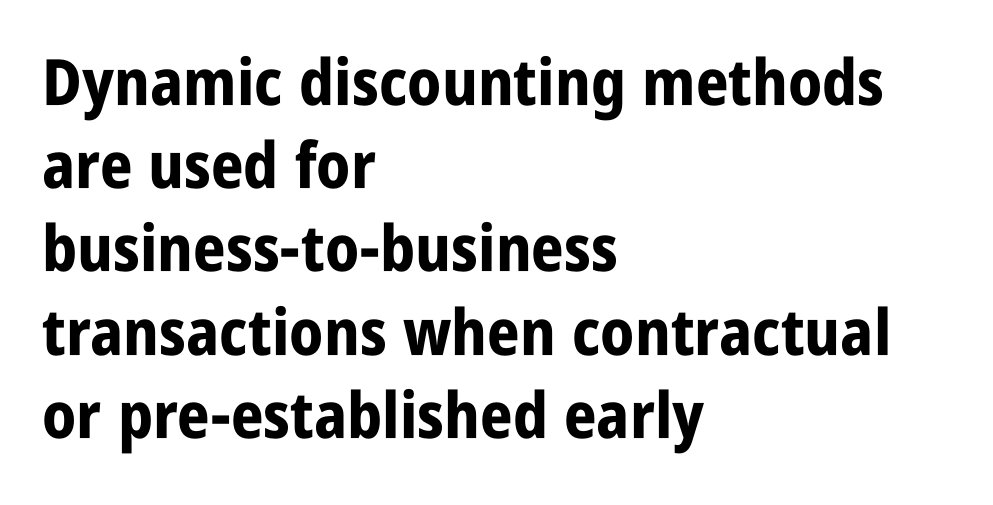
The designer went with a sans here, leaving each stem footless. A full-strength bold gives these letters their thick strokes. In terms of posture, this sample is upright. Only glyphs here, with clear space below each row. You could not count columns in this text — the font is proportionally spaced.
